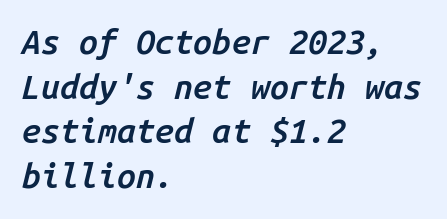
{"italic": "yes", "lean": "right", "slant_degrees": 14, "bold": "semi", "weight": "semibold", "width": "normal", "stroke_contrast": "low", "x_height": "medium", "monospaced": "yes", "underline": "no", "align": "left", "line_spacing": "normal", "line_spacing_ratio": 1.31, "letter_spacing": "normal", "letter_spacing_em": 0.0, "glyph_px": 34}
